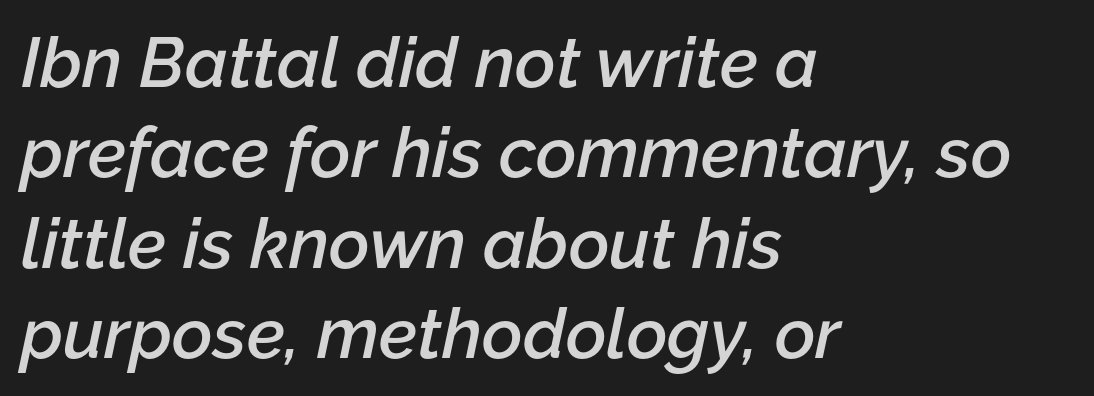
The image shows 70 px semibold type, italic (leaning right); set left-aligned, normal line spacing (1.29x), normal letter spacing, not underlined; low stroke contrast and a medium x-height.
